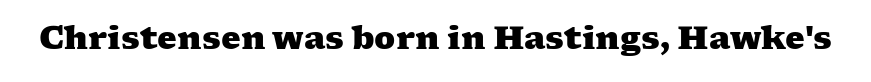
{"serif": "yes", "bold": "yes", "weight": "heavy", "width": "wide", "stroke_contrast": "medium", "x_height": "medium", "monospaced": "no", "underline": "no", "letter_spacing": "normal", "letter_spacing_em": 0.0, "glyph_px": 31}
